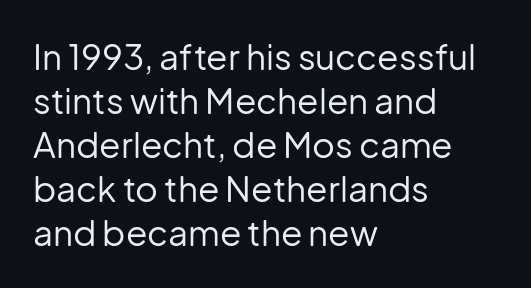
{"serif": "no", "italic": "no", "bold": "no", "weight": "regular", "width": "normal", "stroke_contrast": "low", "x_height": "medium", "monospaced": "no", "underline": "no", "align": "left", "line_spacing": "normal", "line_spacing_ratio": 1.26, "letter_spacing": "normal", "letter_spacing_em": 0.0, "glyph_px": 35}
